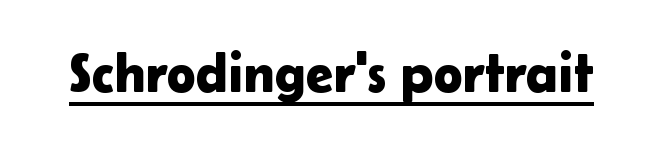
Q: Is the text italic (slanted)? A: No, it is upright.
Q: Is the typeface a serif or a sans-serif typeface? A: Sans-serif.
Q: Is the text underlined? A: Yes.
Q: Is the spacing between letters normal or unusually wide? A: Normal.
Q: Width (condensed, normal, or wide)? A: Normal.
Q: Stroke contrast? A: Low.
Q: x-height? A: Medium.
Q: Monospaced? A: No.
